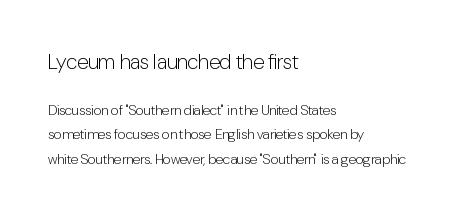
{"italic": "no", "bold": "no", "underline": "no", "align": "left", "line_spacing_ratio": 1.73, "letter_spacing": "normal", "letter_spacing_em": 0.0, "larger_block": "first", "size_ratio": 1.5, "glyph_px": 21}
